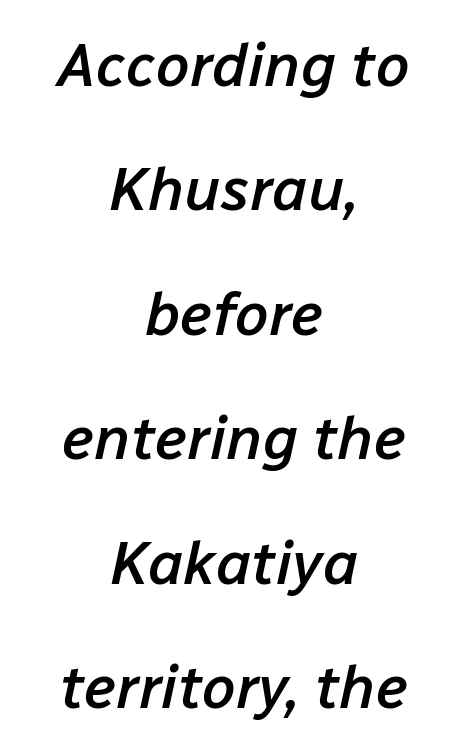
The image shows 61 px semibold type, italic (leaning right); set centered, loose line spacing (2.04x), normal letter spacing, not underlined; low stroke contrast and a medium x-height.
